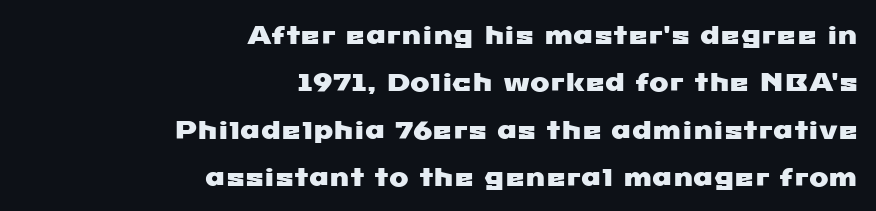
Spacing between characters is what you'd get straight out of the box. No word sits above an underline. Horizontally, the lines are justified to the trailing edge only.
